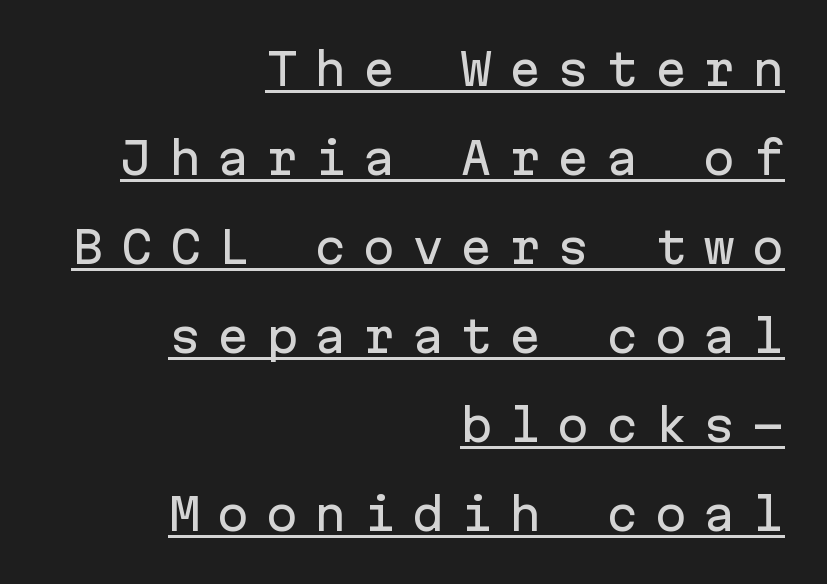
{"serif": "no", "italic": "no", "width": "normal", "stroke_contrast": "low", "x_height": "medium", "monospaced": "yes", "underline": "yes", "align": "right", "line_spacing": "loose", "line_spacing_ratio": 2.07, "letter_spacing": "wide", "letter_spacing_em": 0.38, "glyph_px": 43}
